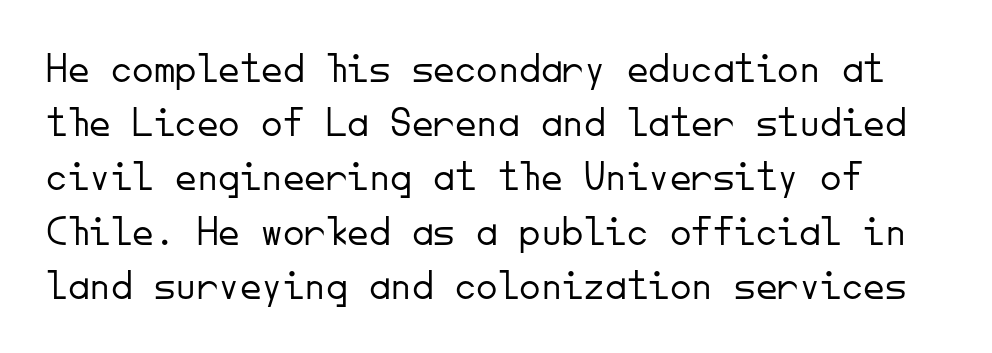
{"serif": "no", "italic": "no", "bold": "no", "weight": "light", "width": "normal", "stroke_contrast": "low", "x_height": "small", "monospaced": "yes", "underline": "no", "line_spacing": "normal", "line_spacing_ratio": 1.26, "letter_spacing": "normal", "letter_spacing_em": 0.0, "glyph_px": 43}
